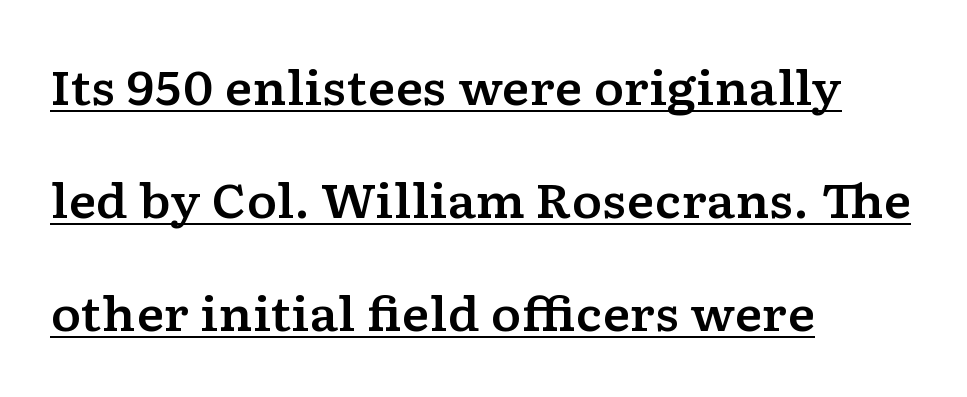
Q: Is the text italic (slanted)? A: No, it is upright.
Q: Is the typeface a serif or a sans-serif typeface? A: Serif.
Q: Is the text underlined? A: Yes.
Q: How is the paragraph aligned? A: Left-aligned.
Q: Is the spacing between letters normal or unusually wide? A: Normal.
Q: Is the spacing between lines tight, normal or loose? A: Loose.
Q: Width (condensed, normal, or wide)? A: Wide.
Q: Stroke contrast? A: Low.
Q: x-height? A: Medium.
Q: Monospaced? A: No.
